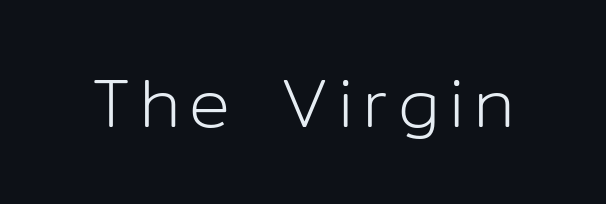
{"serif": "no", "italic": "no", "bold": "no", "weight": "light", "width": "normal", "stroke_contrast": "low", "x_height": "medium", "monospaced": "no", "underline": "no", "glyph_px": 68}
